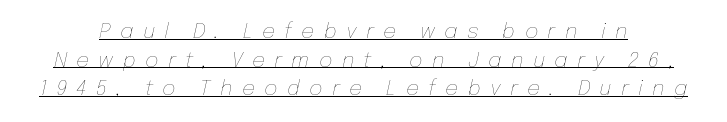
Compared with typical body copy, the letter spacing here is much looser. Students, observe: this is what conventionally led text looks like. The letters are slanted; this is an italic face. Does a line run under the words? Yes, clearly. Bold? No — there's no thickening of the strokes.
